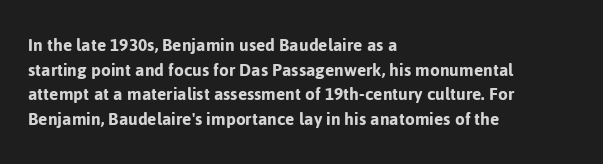
{"italic": "no", "underline": "no", "align": "left", "line_spacing_ratio": 1.23, "letter_spacing": "normal", "letter_spacing_em": 0.0, "glyph_px": 20}
